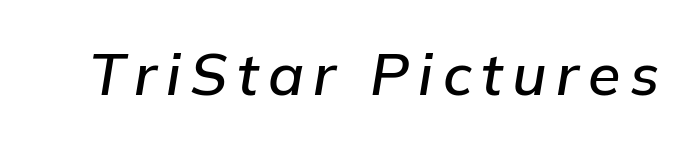
The image shows 59 px text type, italic (leaning right); set not underlined; low stroke contrast and a medium x-height.
